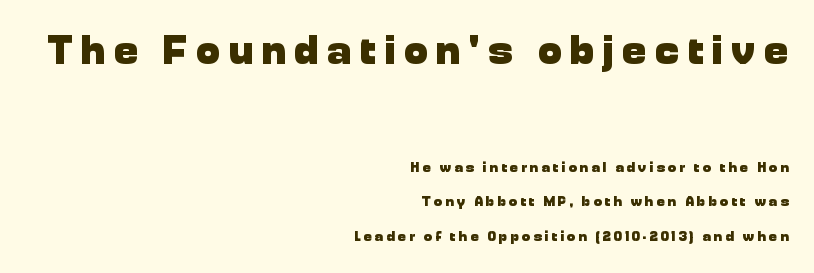
A typesetter would call this leading open, well beyond the default. If you squint, the top block still reads clearly — it's the larger of the two. Does the lettering tilt? It doesn't — this is upright. Nothing sits at the stroke ends, so this counts as sans-serif.
